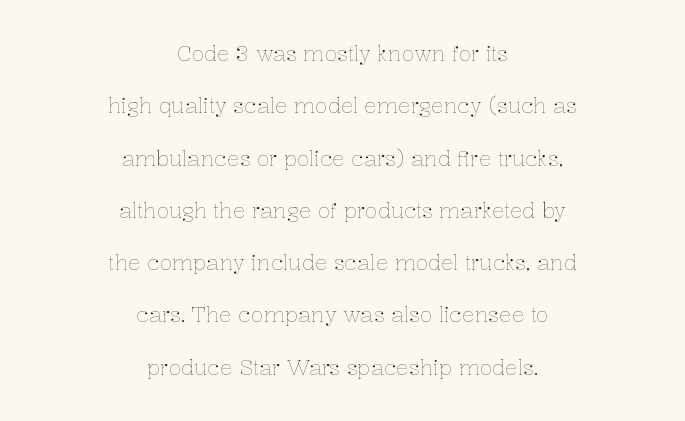
The glyphs are unaccompanied by any horizontal stroke below them. There is no visible air inserted between adjacent glyphs. Posture: vertical. Alignment: centered. Heft: none added — not bold. Compared with typical paragraphs, the rows here are farther apart.
